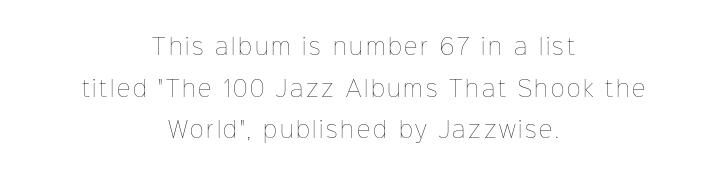
Q: Is the text bold? A: No.
Q: Is the text italic (slanted)? A: No, it is upright.
Q: Is the text underlined? A: No.
Q: How is the paragraph aligned? A: Centered.
Q: Is the spacing between lines tight, normal or loose? A: Loose.
